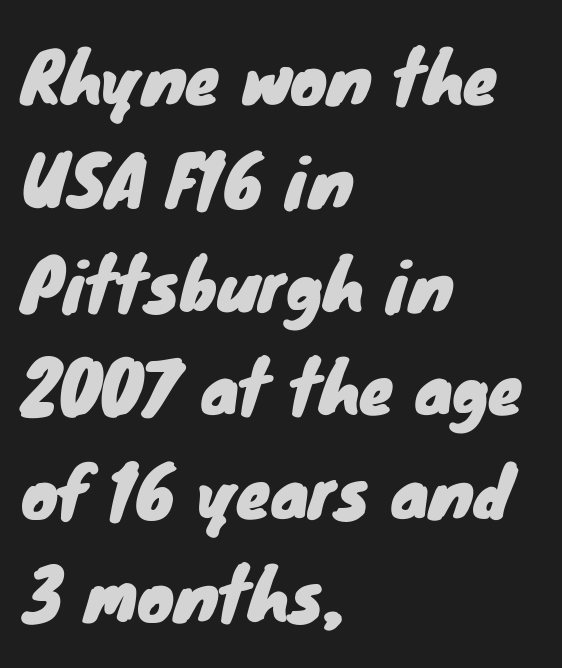
Q: Is the typeface a serif or a sans-serif typeface? A: Sans-serif.
Q: Is the text underlined? A: No.
Q: How is the paragraph aligned? A: Left-aligned.
Q: Is the spacing between letters normal or unusually wide? A: Normal.
Q: Is the spacing between lines tight, normal or loose? A: Normal.
Q: Width (condensed, normal, or wide)? A: Normal.
Q: Stroke contrast? A: Low.
Q: x-height? A: Small.
Q: Monospaced? A: No.
